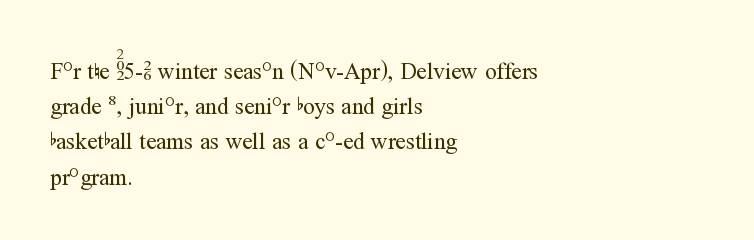
A typesetter would call this leading conventional body-copy spacing. Casual observation: everything's shoved over to the left. Counters stay open thanks to moderate or lighter strokes. The lettering stays uniformly vertical, giving the passage a roman look. No extra tracking has been applied to these lines. The gap between lines stays unmarked.
